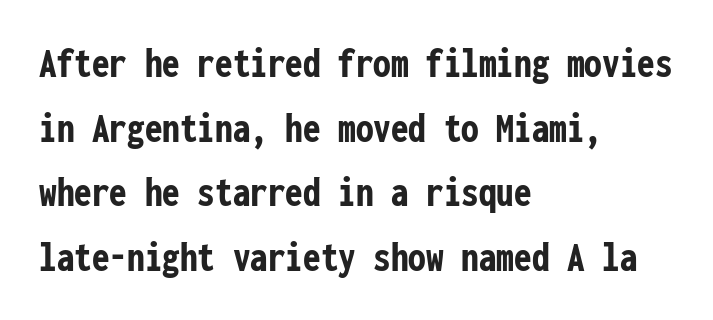
The designer left line spacing at the default. Fixed-width glyphs throughout — classic coding-font behaviour. The type is set solid horizontally, with unmodified tracking. The characters display no serif detailing; their extremities are plain.
